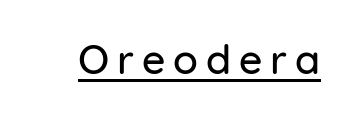
{"serif": "no", "italic": "no", "width": "normal", "stroke_contrast": "low", "x_height": "medium", "monospaced": "no", "underline": "yes", "glyph_px": 41}
